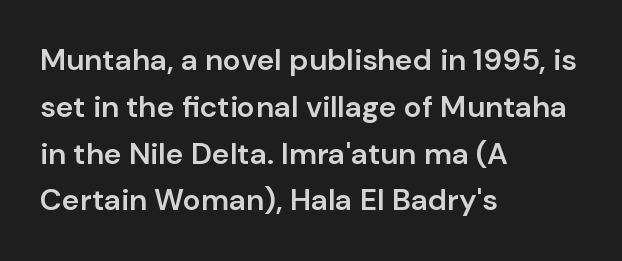
Q: Is the text bold? A: Semi-bold.
Q: Is the text italic (slanted)? A: No, it is upright.
Q: Is the typeface a serif or a sans-serif typeface? A: Sans-serif.
Q: Is the text underlined? A: No.
Q: How is the paragraph aligned? A: Left-aligned.
Q: Is the spacing between letters normal or unusually wide? A: Normal.
Q: Is the spacing between lines tight, normal or loose? A: Normal.
Q: Width (condensed, normal, or wide)? A: Normal.
Q: Stroke contrast? A: Low.
Q: x-height? A: Medium.
Q: Monospaced? A: No.
